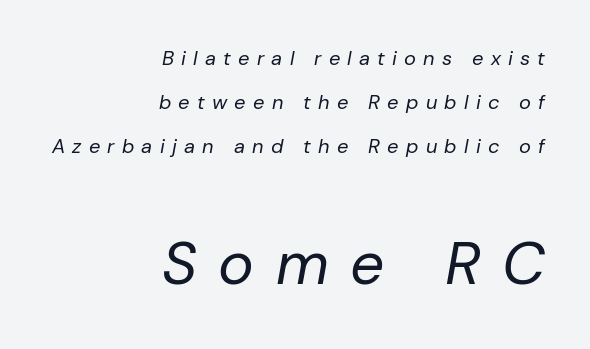
Heft: none added — not bold. Vertically, the passage feels expansive, rows floating well apart. Alignment: flush right. The rendering inserts visible extra space after every character. There's an unmistakable incline to the writing here. The following chunk of copy outweighs the initial chunk in type size.
